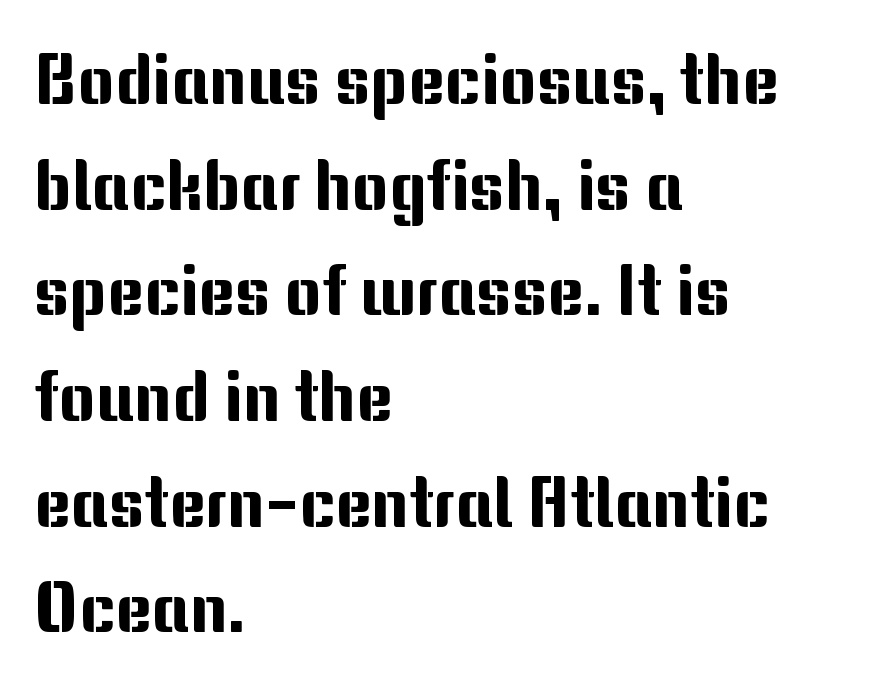
The image shows 70 px sans-serif type, upright; set left-aligned, normal line spacing (1.51x), normal letter spacing, not underlined; medium stroke contrast and a medium x-height.
